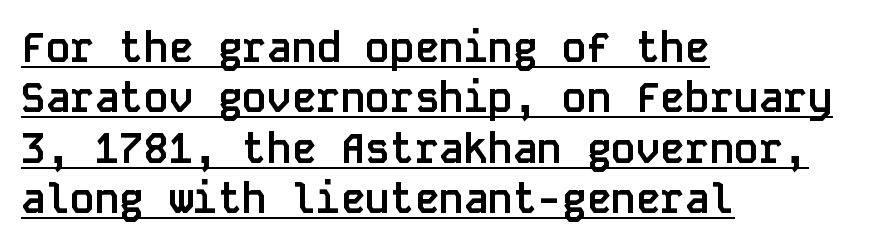
{"serif": "no", "italic": "no", "bold": "yes", "weight": "semibold", "width": "normal", "stroke_contrast": "low", "x_height": "large", "monospaced": "yes", "underline": "yes", "align": "left", "line_spacing_ratio": 1.23, "letter_spacing": "normal", "letter_spacing_em": 0.0, "glyph_px": 41}
